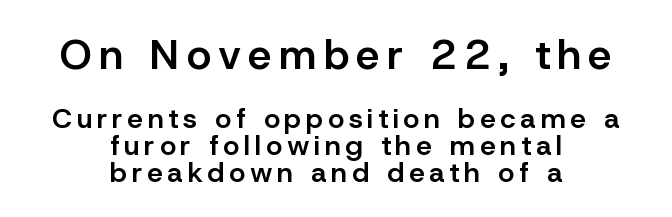
{"serif": "no", "italic": "no", "bold": "semi", "weight": "semibold", "width": "normal", "stroke_contrast": "low", "x_height": "medium", "monospaced": "no", "underline": "no", "align": "center", "line_spacing": "tight", "line_spacing_ratio": 0.95, "larger_block": "first", "size_ratio": 1.5, "glyph_px": 42}
